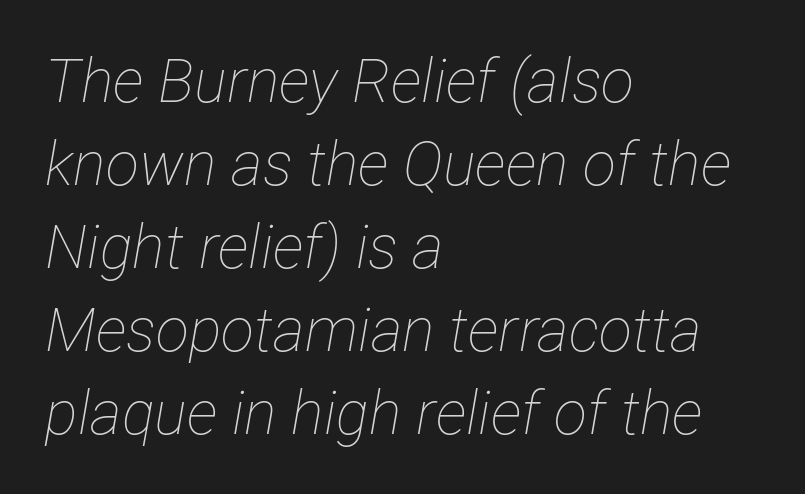
The compositor pushed each line to the left boundary. Do the characters align in a grid? No, the font is proportional. The leading is moderate, giving the passage an even texture. Letters have the restrained weight of plain body copy at most.
